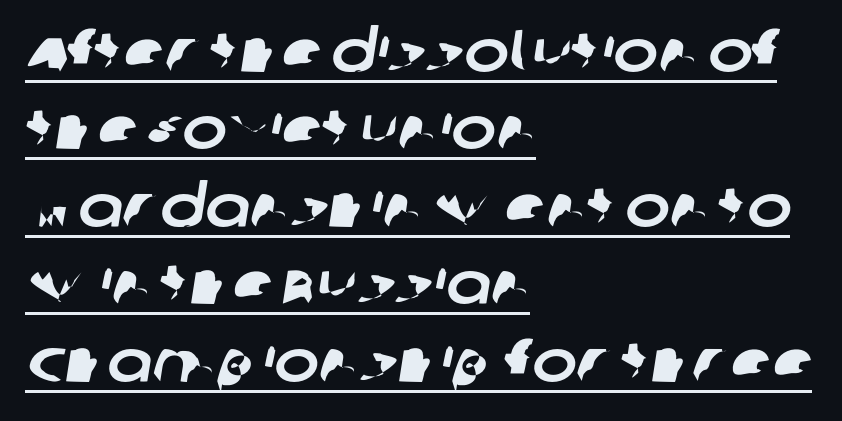
The image shows 60 px sans-serif type; set left-aligned, normal line spacing (1.29x), normal letter spacing, underlined; low stroke contrast and a large x-height.
